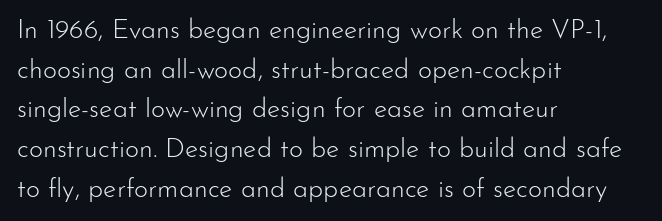
Notice how descenders clear the ascenders below comfortably — that's standard leading. Inter-character spacing is left at the font's built-in metrics. Bare-footed words on every line. The strokes are not fattened; the text isn't bold. A student would call this left alignment; a typographer would say flush left, rag right.
